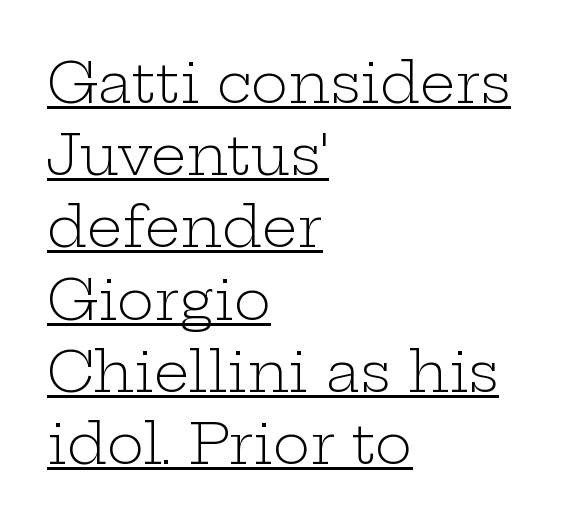
The image shows 56 px light, wide serif type, upright; set left-aligned, normal line spacing (1.29x), normal letter spacing, underlined; low stroke contrast and a medium x-height.
